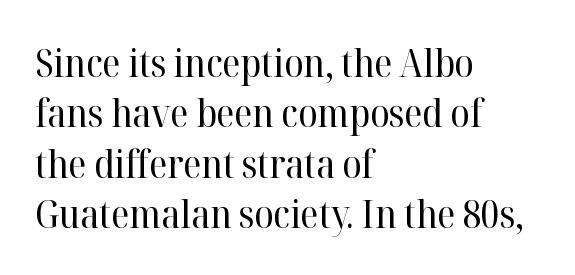
{"serif": "yes", "italic": "no", "bold": "no", "weight": "regular", "width": "normal", "stroke_contrast": "high", "x_height": "medium", "monospaced": "no", "underline": "no", "align": "left", "line_spacing": "normal", "line_spacing_ratio": 1.29, "letter_spacing": "normal", "letter_spacing_em": 0.0, "glyph_px": 39}
